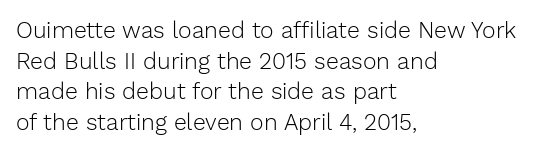
The image shows 23 px text type, upright; set left-aligned, normal line spacing (1.33x), normal letter spacing, not underlined.
